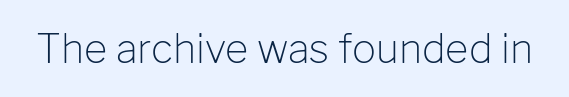
{"serif": "no", "italic": "no", "bold": "no", "weight": "light", "width": "normal", "stroke_contrast": "low", "x_height": "medium", "monospaced": "no", "underline": "no", "letter_spacing": "normal", "letter_spacing_em": 0.0, "glyph_px": 40}
